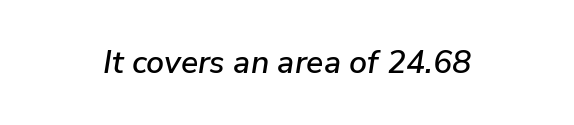
The image shows 32 px text type, italic (leaning right); set centered, normal letter spacing, not underlined; low stroke contrast and a medium x-height.
